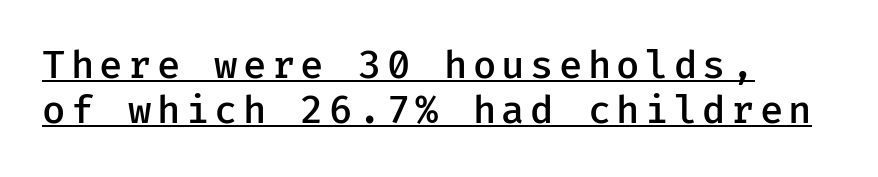
Q: Is the text bold? A: Semi-bold.
Q: Is the text italic (slanted)? A: No, it is upright.
Q: Is the typeface a serif or a sans-serif typeface? A: Sans-serif.
Q: Is the text underlined? A: Yes.
Q: How is the paragraph aligned? A: Left-aligned.
Q: Width (condensed, normal, or wide)? A: Normal.
Q: Stroke contrast? A: Low.
Q: x-height? A: Medium.
Q: Monospaced? A: Yes.
